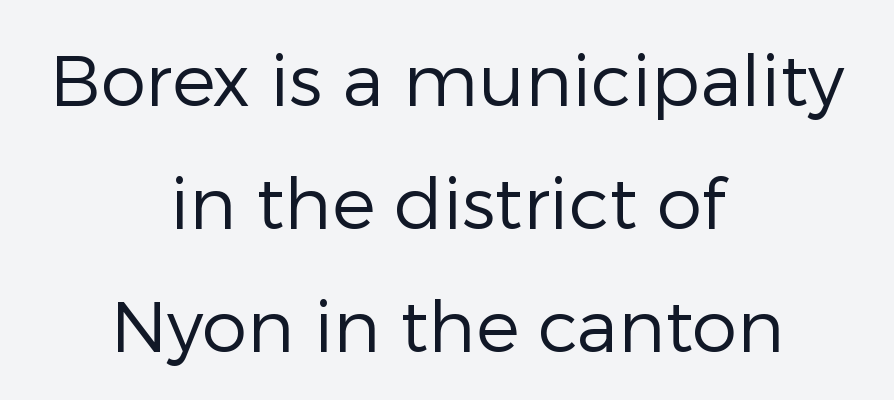
{"serif": "no", "italic": "no", "bold": "no", "weight": "regular", "width": "normal", "stroke_contrast": "low", "x_height": "medium", "monospaced": "no", "underline": "no", "align": "center", "line_spacing_ratio": 1.71, "letter_spacing": "normal", "letter_spacing_em": 0.0, "glyph_px": 72}
